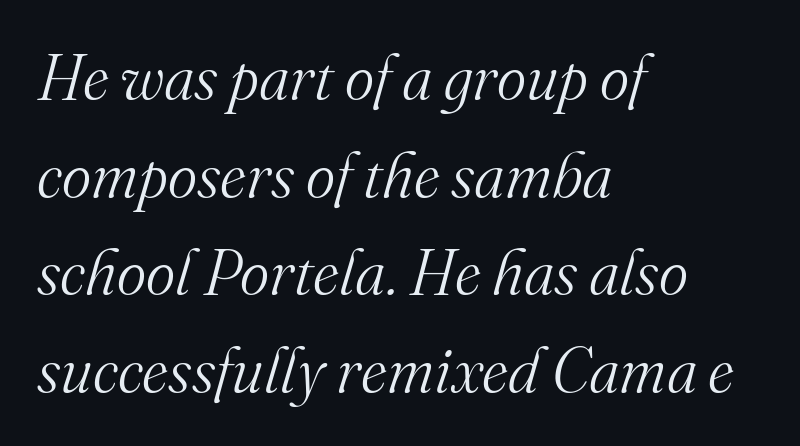
Q: Is the text bold? A: No.
Q: Is the text italic (slanted)? A: Yes, it leans right by about 16 degrees.
Q: Is the typeface a serif or a sans-serif typeface? A: Serif.
Q: Is the text underlined? A: No.
Q: How is the paragraph aligned? A: Left-aligned.
Q: Is the spacing between letters normal or unusually wide? A: Normal.
Q: Is the spacing between lines tight, normal or loose? A: Normal.
Q: Width (condensed, normal, or wide)? A: Normal.
Q: Stroke contrast? A: Medium.
Q: x-height? A: Small.
Q: Monospaced? A: No.
